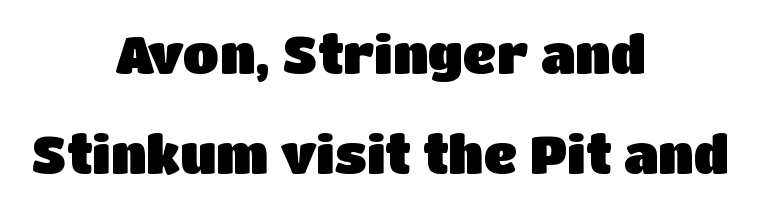
The image shows 53 px sans-serif type, upright; set centered, line spacing 1.89x, normal letter spacing, not underlined; low stroke contrast and a large x-height.
